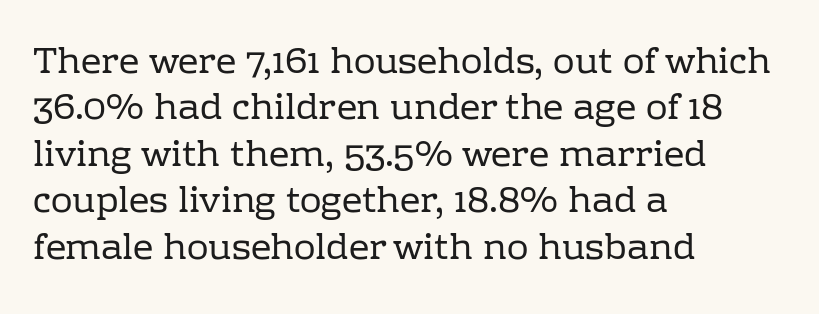
These lines were composed using upright roman letters. Do the characters align in a grid? No, the font is proportional. The font family rendered here belongs to the serif group. No heavy texture on the line: the type isn't bold. Rows of type keep a routine distance in the vertical direction. Tracking here is standard; glyphs follow each other at the usual distance.
